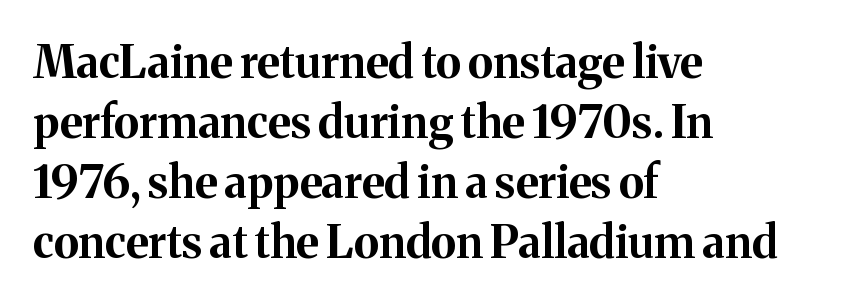
Q: Is the text bold? A: Yes.
Q: Is the text italic (slanted)? A: No, it is upright.
Q: Is the typeface a serif or a sans-serif typeface? A: Serif.
Q: Is the text underlined? A: No.
Q: How is the paragraph aligned? A: Left-aligned.
Q: Is the spacing between letters normal or unusually wide? A: Normal.
Q: Is the spacing between lines tight, normal or loose? A: Normal.
Q: Width (condensed, normal, or wide)? A: Normal.
Q: Stroke contrast? A: Medium.
Q: x-height? A: Medium.
Q: Monospaced? A: No.
